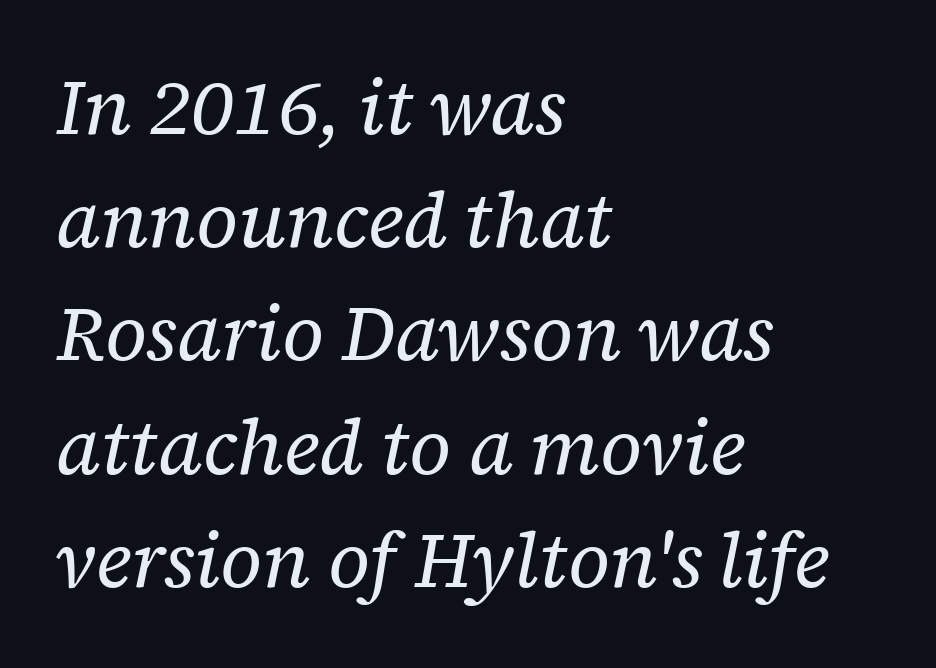
A normal amount of white space separates one row of letters from the next. Layout note: lines flush left. Has an underline been added? It has not. The typesetting does not lean heavy: it is not bold.
